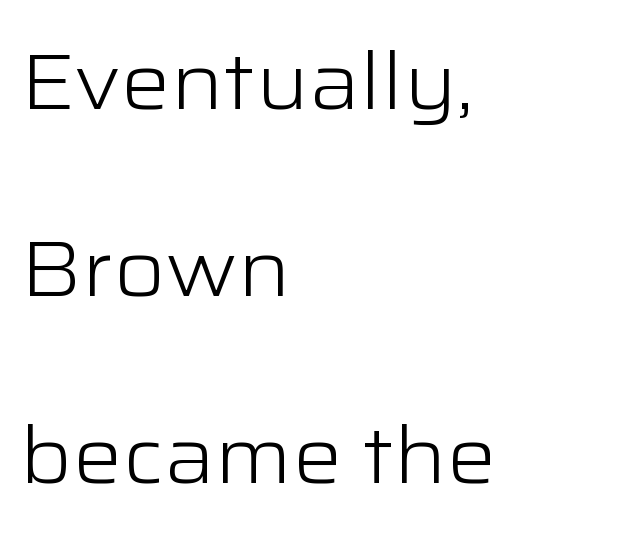
Here the designer chose a conventional face with non-uniform glyph widths. Spacing between characters is what you'd get straight out of the box. Successive baselines arrive slowly, with a big drop between each. The characters are drawn with everyday or finer stroke widths. In CSS terms this would be text-align: left. This rendering employs a face without finishing strokes, i.e., a sans-serif.
